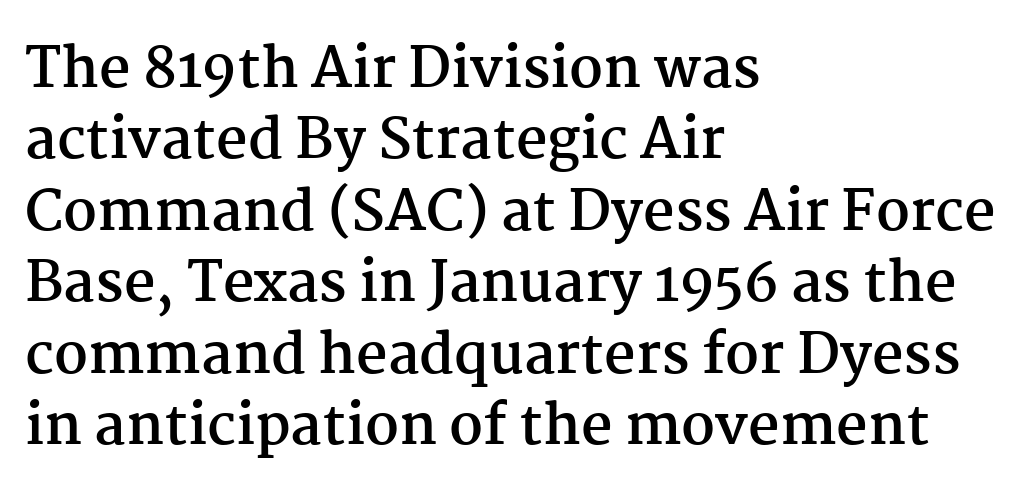
Posture: vertical. Strong, thick strokes mark this as bold type. Serifs: yes, visible at the terminals of the letterforms. Proportional: the letters do not fall into vertical columns. Descender tails drop into unmarked territory. Leading matches the norm, producing a regular column.
